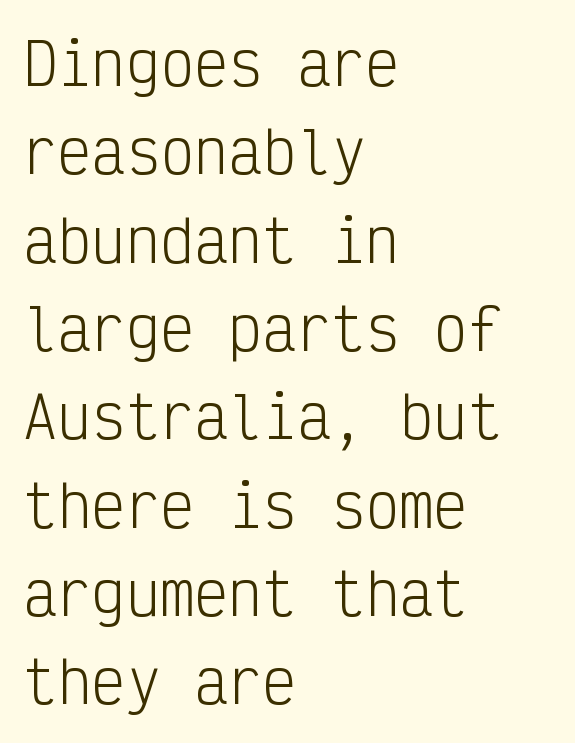
{"serif": "no", "italic": "no", "bold": "no", "weight": "light", "width": "condensed", "stroke_contrast": "low", "x_height": "medium", "monospaced": "yes", "underline": "no", "align": "left", "line_spacing": "normal", "line_spacing_ratio": 1.55, "letter_spacing": "normal", "letter_spacing_em": 0.0, "glyph_px": 57}
